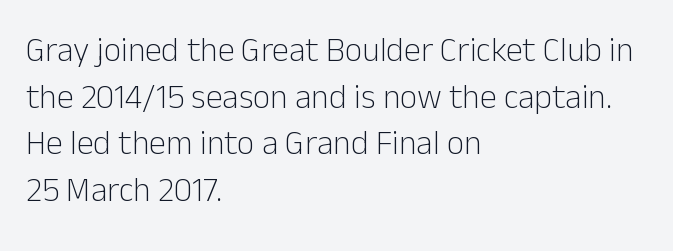
This is not heavy type; no bold has been used. Where is the straight margin? On the left. You can tell it's not italic because the verticals are truly vertical. Typographically, this falls in the sans-serif category.
